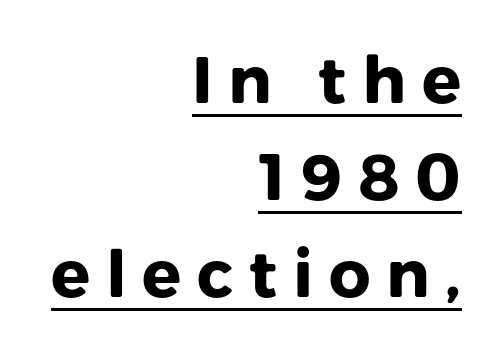
Q: Is the text bold? A: Yes.
Q: Is the text italic (slanted)? A: No, it is upright.
Q: Is the typeface a serif or a sans-serif typeface? A: Sans-serif.
Q: Is the text underlined? A: Yes.
Q: How is the paragraph aligned? A: Right-aligned.
Q: Is the spacing between letters normal or unusually wide? A: Unusually wide.
Q: Is the spacing between lines tight, normal or loose? A: Normal.
Q: Width (condensed, normal, or wide)? A: Normal.
Q: Stroke contrast? A: Low.
Q: x-height? A: Medium.
Q: Monospaced? A: No.
